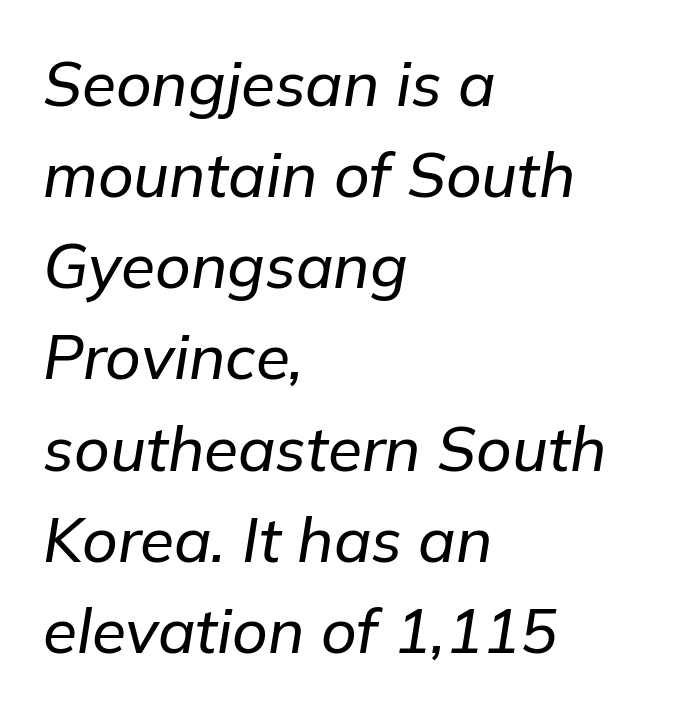
Each letter keeps its own natural width here, so spacing adapts to shape. The axis of the letterforms is tilted away from vertical. Letter spacing: default. Does the copy run flush right? No — it runs flush left. Each new line begins a customary step beneath the previous one. Just letters on the line, the space beneath them empty.
